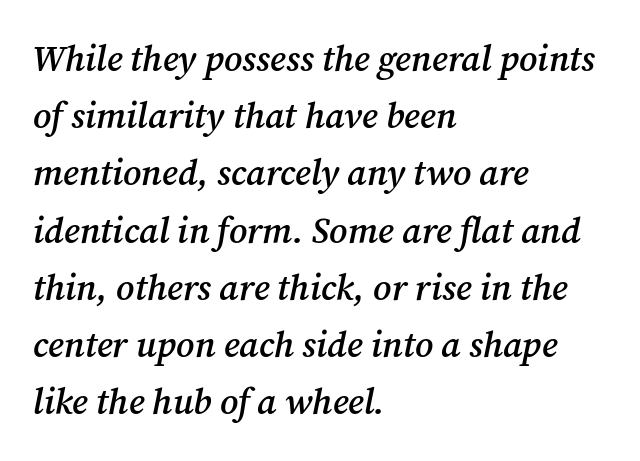
Q: Is the text bold? A: Semi-bold.
Q: Is the text italic (slanted)? A: Yes, it leans right by about 12 degrees.
Q: Is the typeface a serif or a sans-serif typeface? A: Serif.
Q: Is the text underlined? A: No.
Q: How is the paragraph aligned? A: Left-aligned.
Q: Is the spacing between letters normal or unusually wide? A: Normal.
Q: Is the spacing between lines tight, normal or loose? A: Normal.
Q: Width (condensed, normal, or wide)? A: Normal.
Q: Stroke contrast? A: Medium.
Q: x-height? A: Medium.
Q: Monospaced? A: No.
